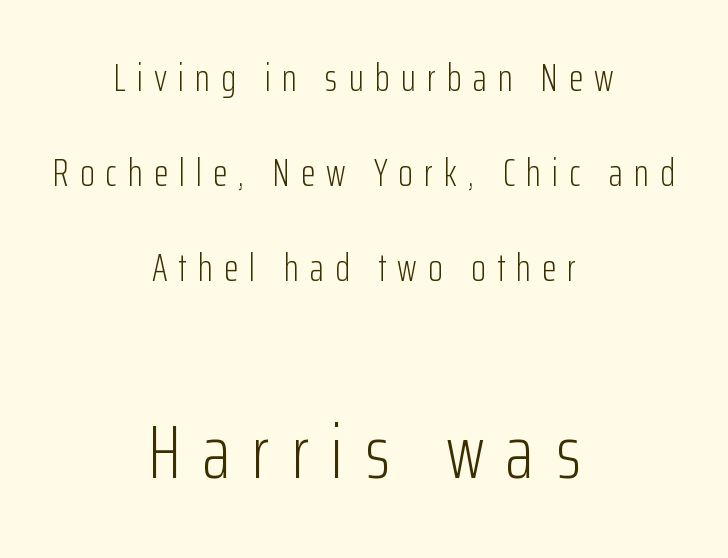
The strokes are not fattened; the text isn't bold. The vertical gap from one line to the next is large. Anything drawn beneath the words? Only blank space. Each letter's strokes conclude bluntly, with no projecting serifs. The face used here is proportionally spaced, like ordinary book or web type.
